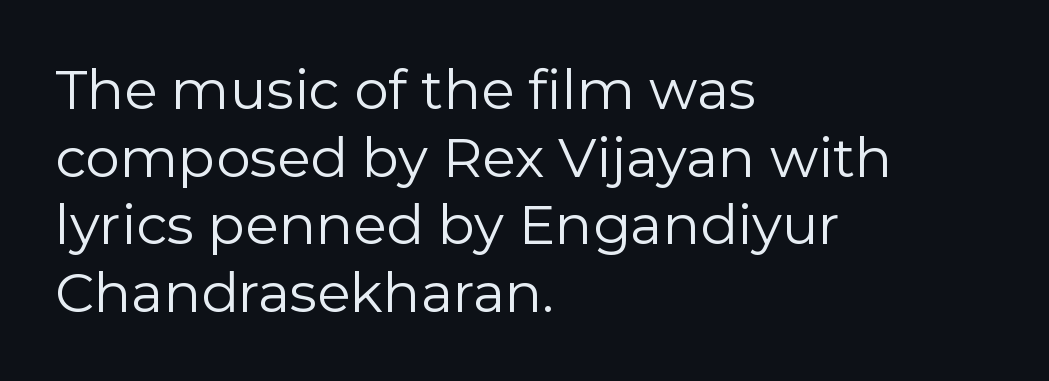
Varying glyph widths throughout — classic text-font behaviour. A bare baseline throughout the passage. Posture: vertical. Is this a heavy cut? Hardly; it is regular or lighter. The face used here is a sans, in the tradition of grotesques and geometrics.
